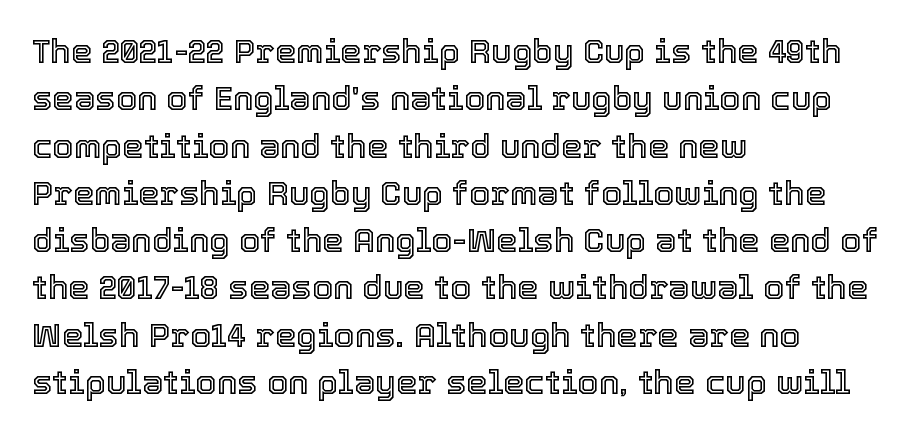
{"italic": "no", "width": "normal", "x_height": "medium", "monospaced": "no", "underline": "no", "align": "left", "line_spacing": "normal", "line_spacing_ratio": 1.39, "letter_spacing": "normal", "letter_spacing_em": 0.0, "glyph_px": 34}
